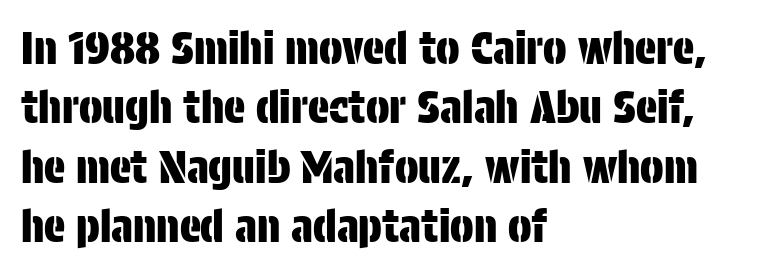
Q: Is the text italic (slanted)? A: No, it is upright.
Q: Is the typeface a serif or a sans-serif typeface? A: Sans-serif.
Q: Is the text underlined? A: No.
Q: How is the paragraph aligned? A: Left-aligned.
Q: Is the spacing between letters normal or unusually wide? A: Normal.
Q: Is the spacing between lines tight, normal or loose? A: Normal.
Q: Width (condensed, normal, or wide)? A: Condensed.
Q: Stroke contrast? A: Low.
Q: x-height? A: Large.
Q: Monospaced? A: No.
